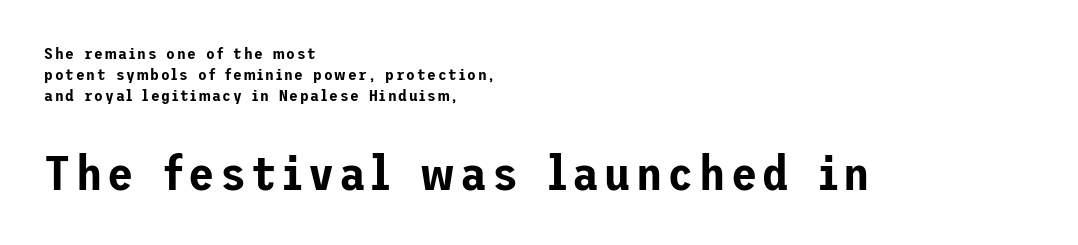
The image shows 48 px sans-serif type, upright; set left-aligned, normal line spacing (1.32x), not underlined; the second (bottom) block is 3.0x larger; low stroke contrast and a medium x-height.
